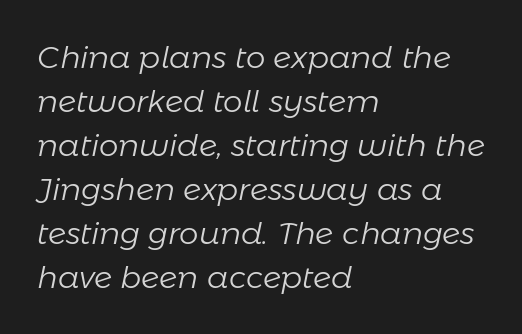
{"italic": "yes", "lean": "right", "slant_degrees": 11, "bold": "no", "weight": "light", "width": "normal", "stroke_contrast": "low", "x_height": "medium", "monospaced": "no", "underline": "no", "align": "left", "line_spacing": "normal", "line_spacing_ratio": 1.42, "letter_spacing": "normal", "letter_spacing_em": 0.0, "glyph_px": 31}
